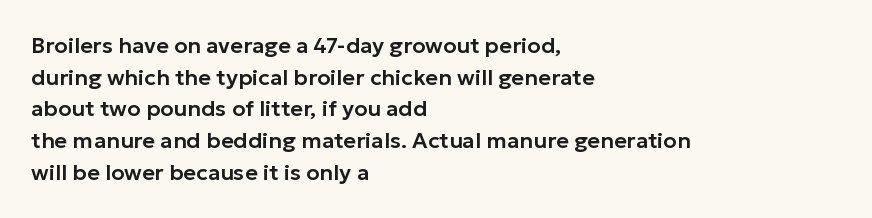
Ordinary non-slanted type is in use. Letter spacing: default. This sample is left-justified, so line endings fall wherever the words run out. Underline: absent. Successive baselines arrive at the customary interval.
